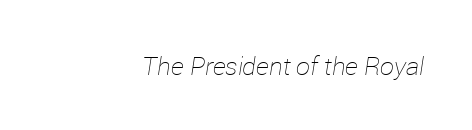
{"italic": "yes", "lean": "right", "slant_degrees": 12, "bold": "no", "underline": "no", "align": "right", "letter_spacing": "normal", "letter_spacing_em": 0.0, "glyph_px": 25}
